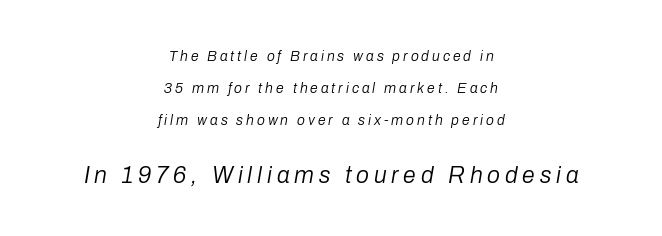
Does extra space separate the letters? Yes, quite a lot of it. Would a proofreader flag this as italicized? Yes. Look at the glyph heights: the lower group is clearly the bigger setting. Check under the words: just untouched page. Think standard paragraph weight, or any step lighter than that.
